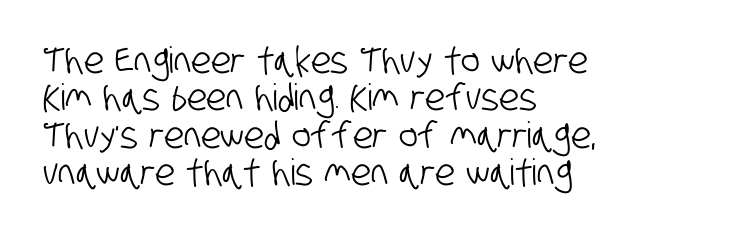
Q: Is the typeface a serif or a sans-serif typeface? A: Sans-serif.
Q: Is the text underlined? A: No.
Q: How is the paragraph aligned? A: Left-aligned.
Q: Is the spacing between letters normal or unusually wide? A: Normal.
Q: Is the spacing between lines tight, normal or loose? A: Tight.
Q: Width (condensed, normal, or wide)? A: Condensed.
Q: Stroke contrast? A: Low.
Q: x-height? A: Large.
Q: Monospaced? A: No.
